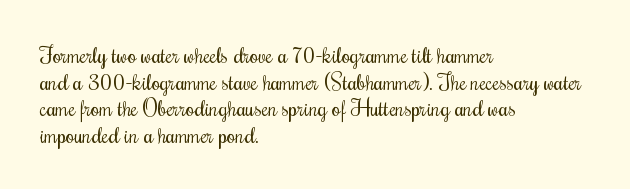
The image shows 22 px text type; set left-aligned, line spacing 1.21x, normal letter spacing, not underlined.
